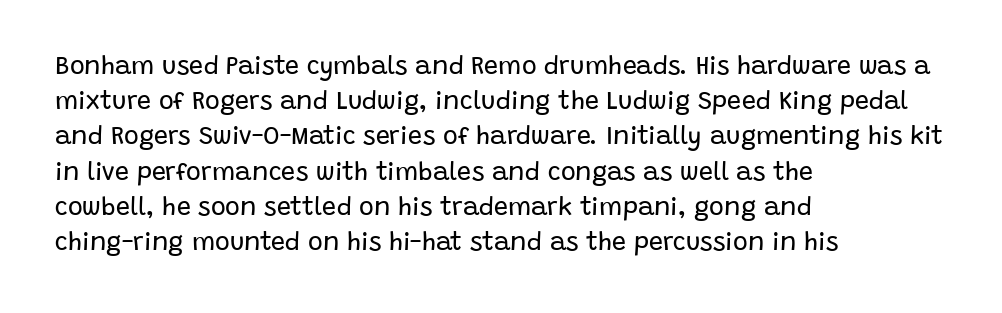
{"italic": "no", "bold": "no", "underline": "no", "align": "left", "line_spacing": "normal", "line_spacing_ratio": 1.41, "letter_spacing": "normal", "letter_spacing_em": 0.0, "glyph_px": 25}
